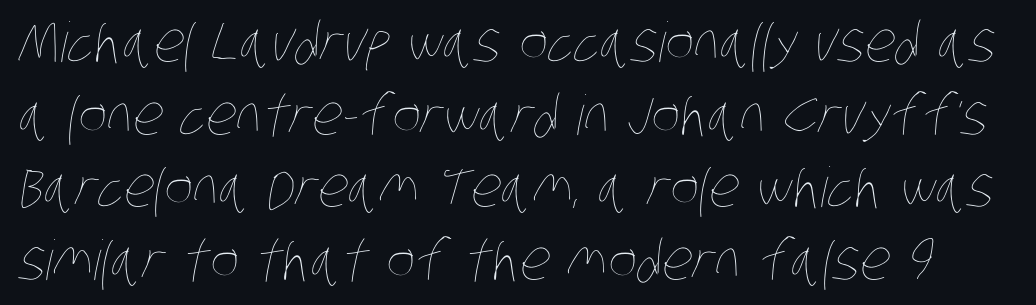
{"bold": "no", "weight": "thin", "width": "condensed", "stroke_contrast": "low", "x_height": "large", "monospaced": "no", "underline": "no", "line_spacing": "normal", "line_spacing_ratio": 1.32, "letter_spacing": "normal", "letter_spacing_em": 0.0, "glyph_px": 55}
